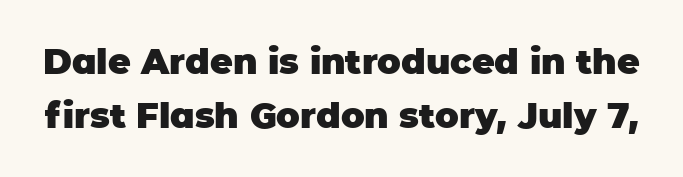
Q: Is the text bold? A: Yes.
Q: Is the text italic (slanted)? A: No, it is upright.
Q: Is the typeface a serif or a sans-serif typeface? A: Sans-serif.
Q: Is the text underlined? A: No.
Q: Is the spacing between letters normal or unusually wide? A: Normal.
Q: Is the spacing between lines tight, normal or loose? A: Normal.
Q: Width (condensed, normal, or wide)? A: Normal.
Q: Stroke contrast? A: Low.
Q: x-height? A: Large.
Q: Monospaced? A: No.
